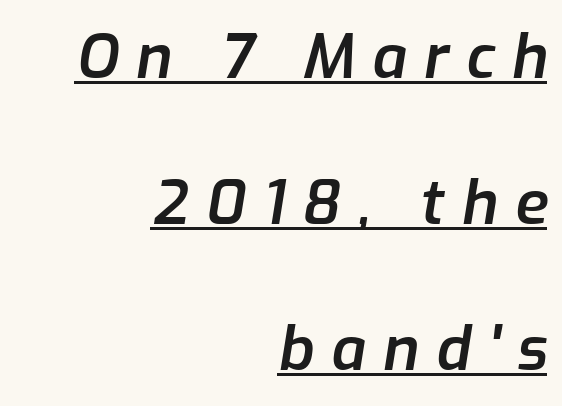
{"italic": "yes", "lean": "right", "slant_degrees": 9, "bold": "semi", "weight": "semibold", "width": "normal", "stroke_contrast": "low", "x_height": "medium", "monospaced": "no", "underline": "yes", "align": "right", "line_spacing": "loose", "line_spacing_ratio": 2.39, "letter_spacing": "wide", "letter_spacing_em": 0.28, "glyph_px": 61}
